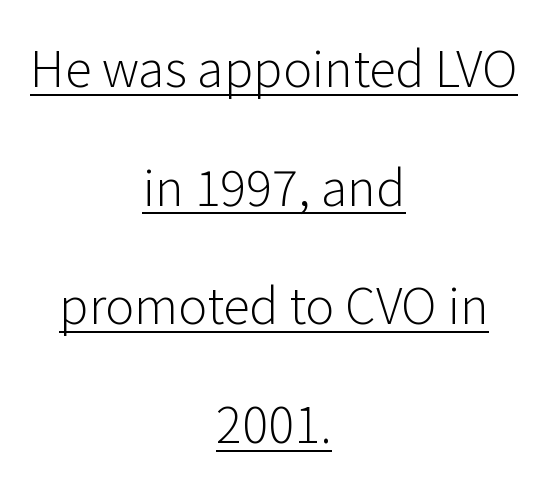
{"serif": "no", "italic": "no", "bold": "no", "weight": "light", "width": "normal", "stroke_contrast": "low", "x_height": "medium", "monospaced": "no", "underline": "yes", "align": "center", "line_spacing": "loose", "line_spacing_ratio": 2.42, "letter_spacing": "normal", "letter_spacing_em": 0.0, "glyph_px": 49}
